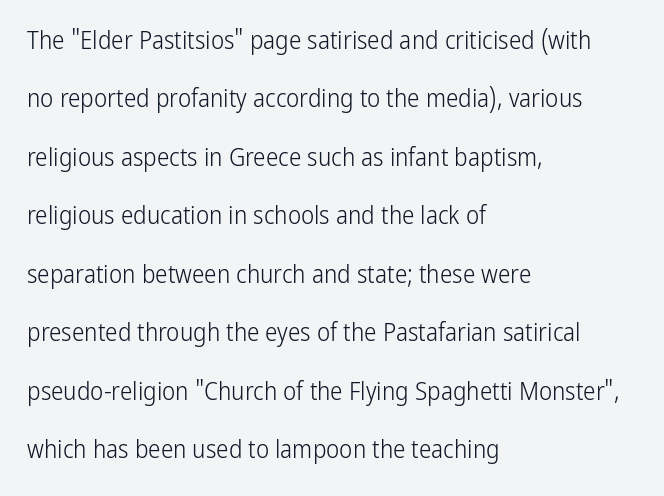
Q: Is the text bold? A: No.
Q: Is the text italic (slanted)? A: No, it is upright.
Q: Is the text underlined? A: No.
Q: How is the paragraph aligned? A: Left-aligned.
Q: Is the spacing between letters normal or unusually wide? A: Normal.
Q: Is the spacing between lines tight, normal or loose? A: Loose.
